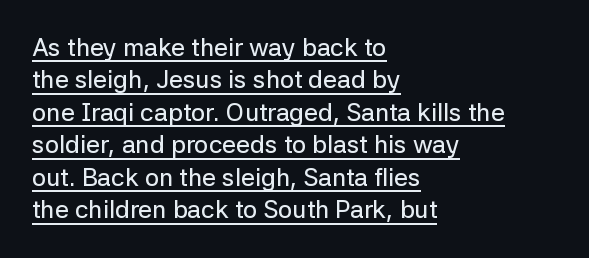
The image shows 25 px text type, upright; set left-aligned, normal line spacing (1.3x), normal letter spacing, underlined.
